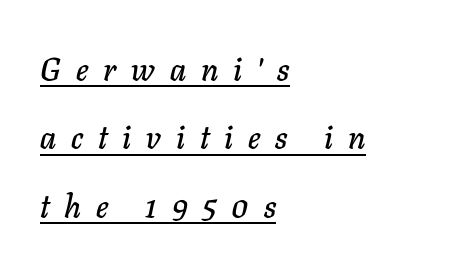
The image shows 32 px text type, italic (leaning right); set left-aligned, loose line spacing (2.14x), unusually wide letter spacing (+0.47 em), underlined; low stroke contrast and a medium x-height.
